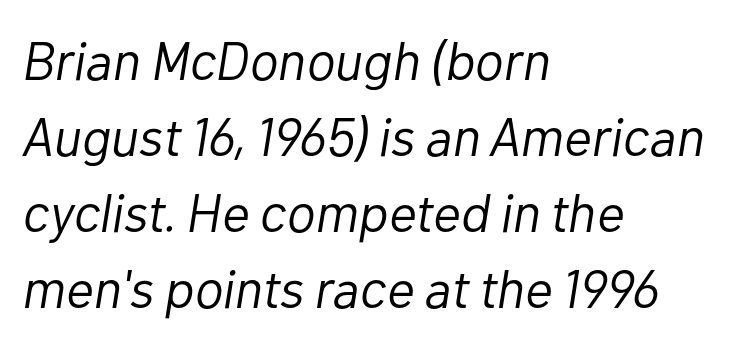
The image shows 54 px light type, italic (leaning right); set left-aligned, normal line spacing (1.41x), normal letter spacing, not underlined; low stroke contrast and a medium x-height.
